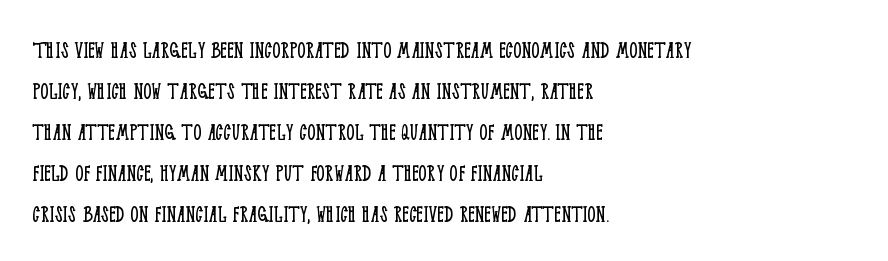
The words here are not underlined. Unbolded letterforms with no extra heft. Quick note: interline space is typical. These lines stack with their left ends in a neat column. Ordinary non-slanted type is in use. Here the glyphs are tracked normally, forming tight word shapes.
